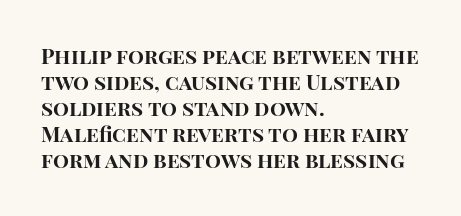
Q: Is the text bold? A: Yes.
Q: Is the text italic (slanted)? A: No, it is upright.
Q: Is the text underlined? A: No.
Q: How is the paragraph aligned? A: Left-aligned.
Q: Is the spacing between letters normal or unusually wide? A: Normal.
